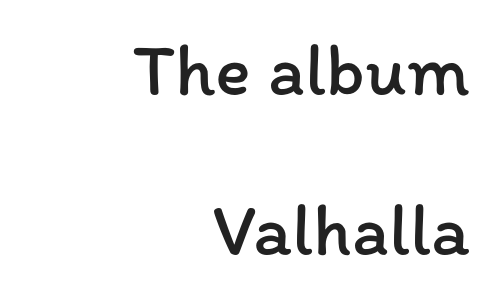
Q: Is the text bold? A: No.
Q: Is the text italic (slanted)? A: No, it is upright.
Q: Is the text underlined? A: No.
Q: How is the paragraph aligned? A: Right-aligned.
Q: Is the spacing between letters normal or unusually wide? A: Normal.
Q: Is the spacing between lines tight, normal or loose? A: Loose.
Q: Width (condensed, normal, or wide)? A: Normal.
Q: Stroke contrast? A: Low.
Q: x-height? A: Medium.
Q: Monospaced? A: No.
